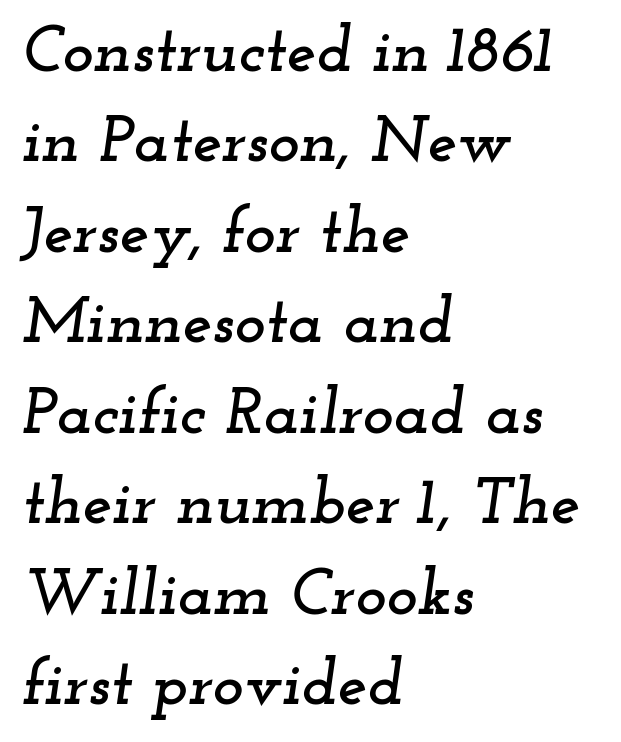
Letterform terminals end in serifs throughout the passage. Every row of glyphs begins at an identical x-position on the left. No extra tracking has been applied to these lines. The string is rendered with underlining switched off. Proportional: the letters do not fall into vertical columns.
